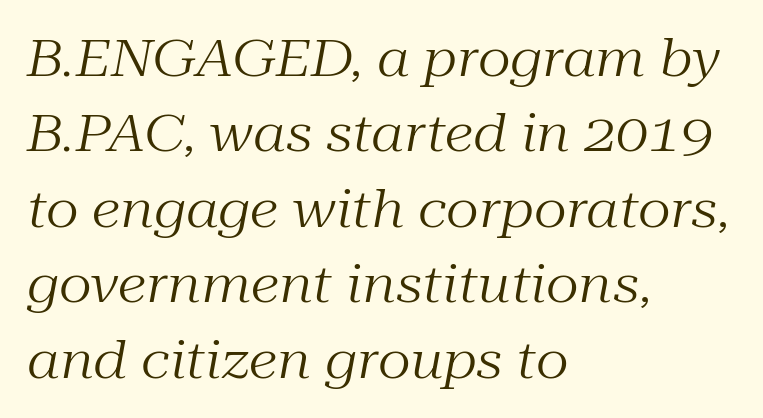
The image shows 52 px regular-weight serif type, italic (leaning right); set left-aligned, normal line spacing (1.45x), normal letter spacing, not underlined; medium stroke contrast and a medium x-height.
